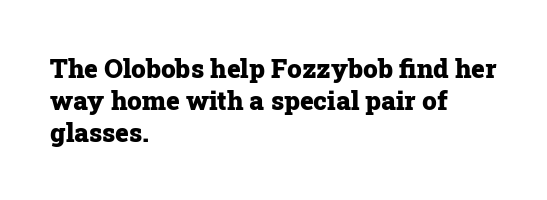
{"italic": "no", "bold": "yes", "underline": "no", "align": "left", "line_spacing_ratio": 1.23, "letter_spacing": "normal", "letter_spacing_em": 0.0, "glyph_px": 26}
